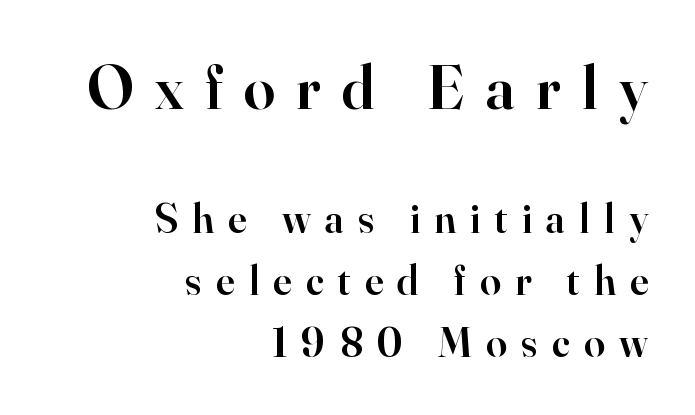
Q: Is the text bold? A: Semi-bold.
Q: Is the text italic (slanted)? A: No, it is upright.
Q: Is the typeface a serif or a sans-serif typeface? A: Serif.
Q: Is the text underlined? A: No.
Q: How is the paragraph aligned? A: Right-aligned.
Q: Is the spacing between letters normal or unusually wide? A: Unusually wide.
Q: Is the spacing between lines tight, normal or loose? A: Normal.
Q: Which block of text is set in a larger size, the first (top) or the second (bottom)? A: The first (top) one.
Q: Width (condensed, normal, or wide)? A: Normal.
Q: Stroke contrast? A: High.
Q: x-height? A: Small.
Q: Monospaced? A: No.
